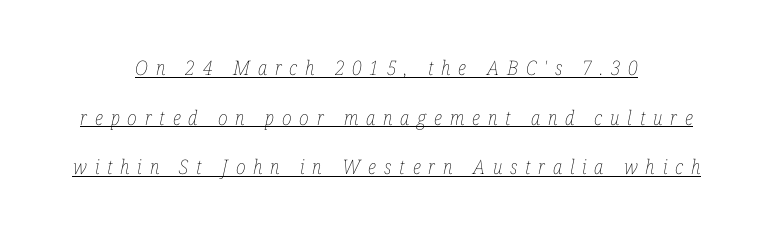
Q: Is the text bold? A: No.
Q: Is the text italic (slanted)? A: Yes, it leans right by about 12 degrees.
Q: Is the text underlined? A: Yes.
Q: How is the paragraph aligned? A: Centered.
Q: Is the spacing between letters normal or unusually wide? A: Unusually wide.
Q: Is the spacing between lines tight, normal or loose? A: Loose.
